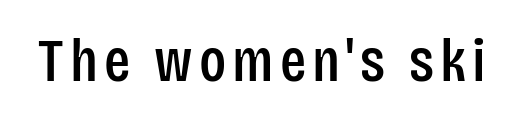
{"serif": "no", "italic": "no", "width": "condensed", "stroke_contrast": "low", "x_height": "large", "monospaced": "no", "underline": "no", "glyph_px": 61}
